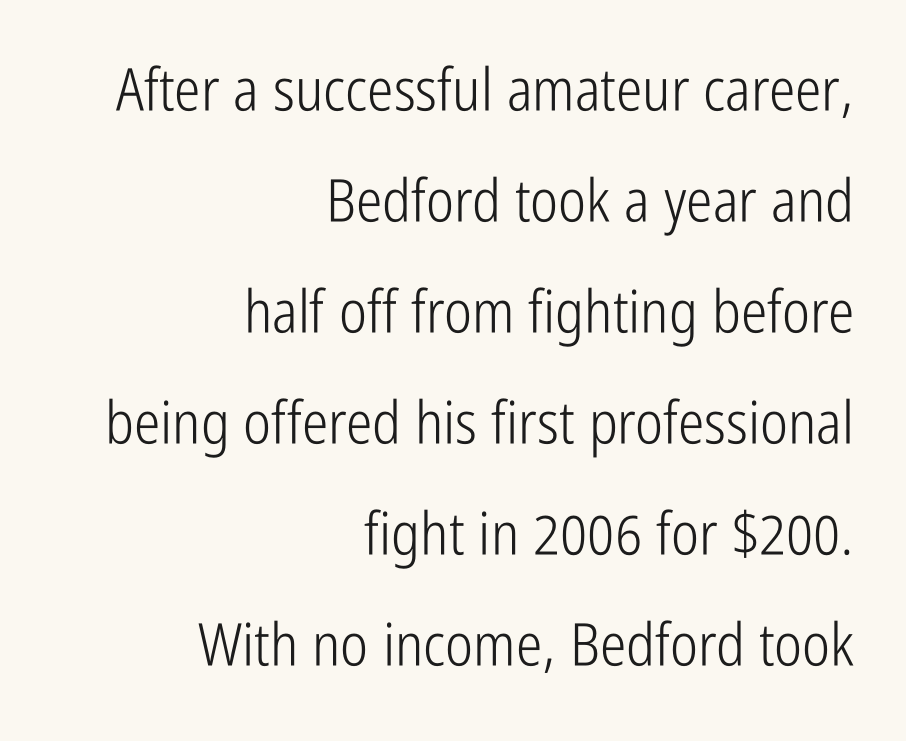
The image shows 59 px light, condensed sans-serif type, upright; set right-aligned, line spacing 1.88x, normal letter spacing, not underlined; low stroke contrast and a medium x-height.
